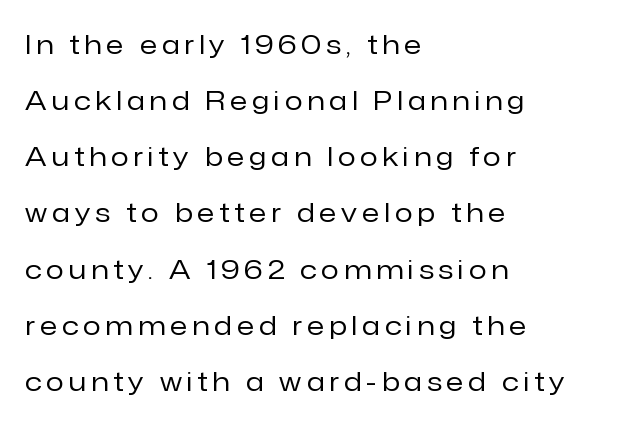
{"italic": "no", "bold": "no", "underline": "no", "align": "left", "line_spacing": "loose", "line_spacing_ratio": 2.16, "letter_spacing": "wide", "letter_spacing_em": 0.2, "glyph_px": 26}
